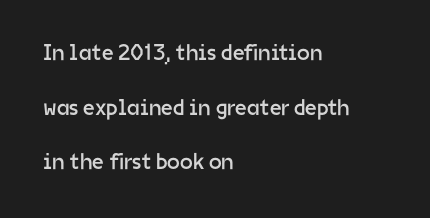
{"italic": "no", "bold": "no", "underline": "no", "align": "left", "line_spacing": "loose", "line_spacing_ratio": 2.37, "letter_spacing": "normal", "letter_spacing_em": 0.0, "glyph_px": 23}
